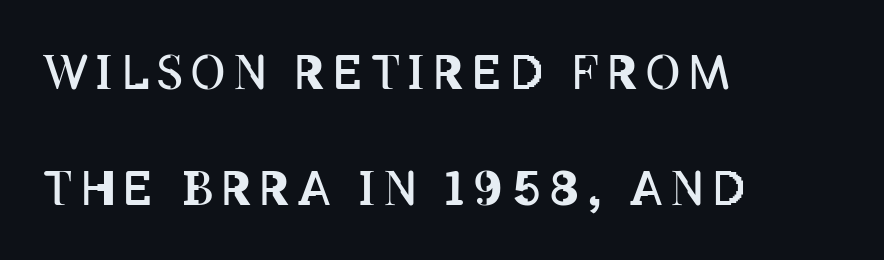
{"italic": "no", "bold": "no", "weight": "regular", "width": "condensed", "stroke_contrast": "low", "x_height": "large", "monospaced": "no", "underline": "no", "align": "left", "line_spacing": "loose", "line_spacing_ratio": 2.46, "glyph_px": 47}
